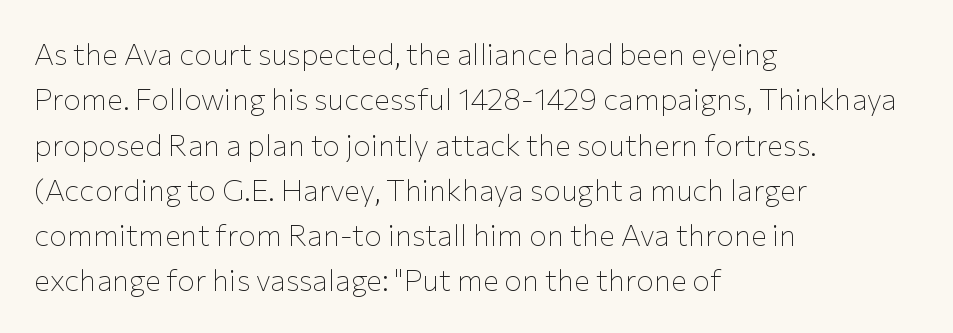
{"serif": "no", "italic": "no", "bold": "no", "weight": "thin", "width": "normal", "stroke_contrast": "low", "x_height": "medium", "monospaced": "no", "underline": "no", "align": "left", "line_spacing": "normal", "line_spacing_ratio": 1.51, "letter_spacing": "normal", "letter_spacing_em": 0.0, "glyph_px": 30}
